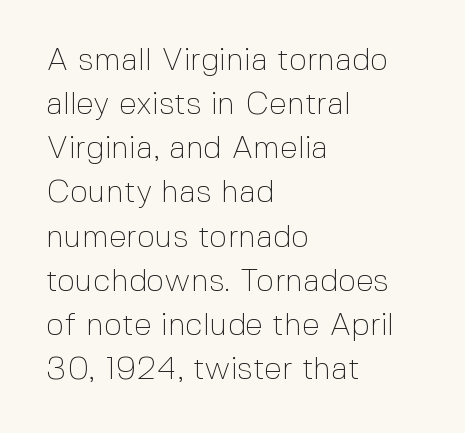
Q: Is the text bold? A: No.
Q: Is the text italic (slanted)? A: No, it is upright.
Q: Is the typeface a serif or a sans-serif typeface? A: Sans-serif.
Q: Is the text underlined? A: No.
Q: How is the paragraph aligned? A: Left-aligned.
Q: Is the spacing between letters normal or unusually wide? A: Normal.
Q: Is the spacing between lines tight, normal or loose? A: Normal.
Q: Width (condensed, normal, or wide)? A: Normal.
Q: x-height? A: Medium.
Q: Monospaced? A: No.
